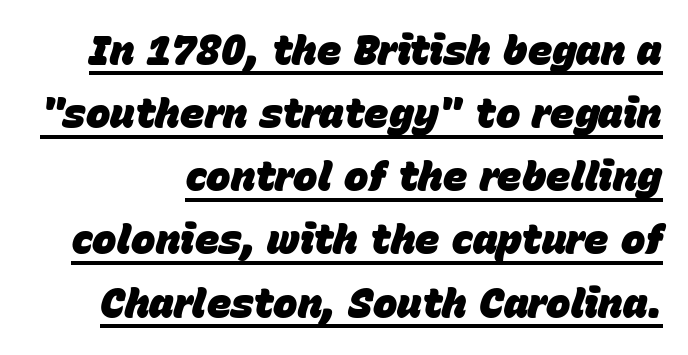
The image shows 41 px heavy type, italic (leaning right); set normal line spacing (1.54x), normal letter spacing, underlined; low stroke contrast and a large x-height.
